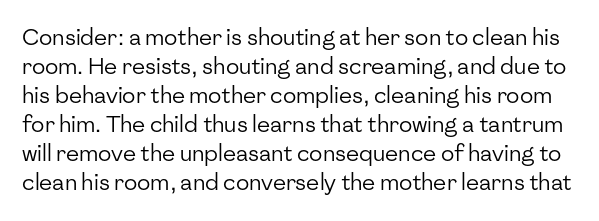
{"italic": "no", "bold": "no", "underline": "no", "line_spacing": "normal", "line_spacing_ratio": 1.32, "letter_spacing": "normal", "letter_spacing_em": 0.0, "glyph_px": 22}
